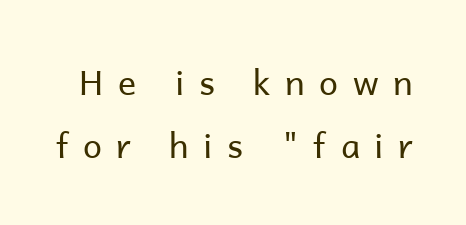
The image shows 34 px regular-weight sans-serif type, upright; set line spacing 1.84x, unusually wide letter spacing (+0.43 em), not underlined; low stroke contrast and a medium x-height.
